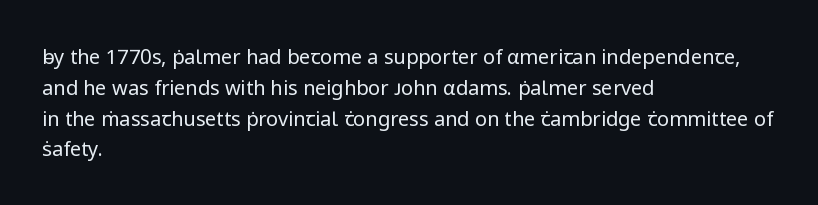
The image shows 20 px text type, upright; set left-aligned, normal line spacing (1.54x), normal letter spacing, not underlined.
